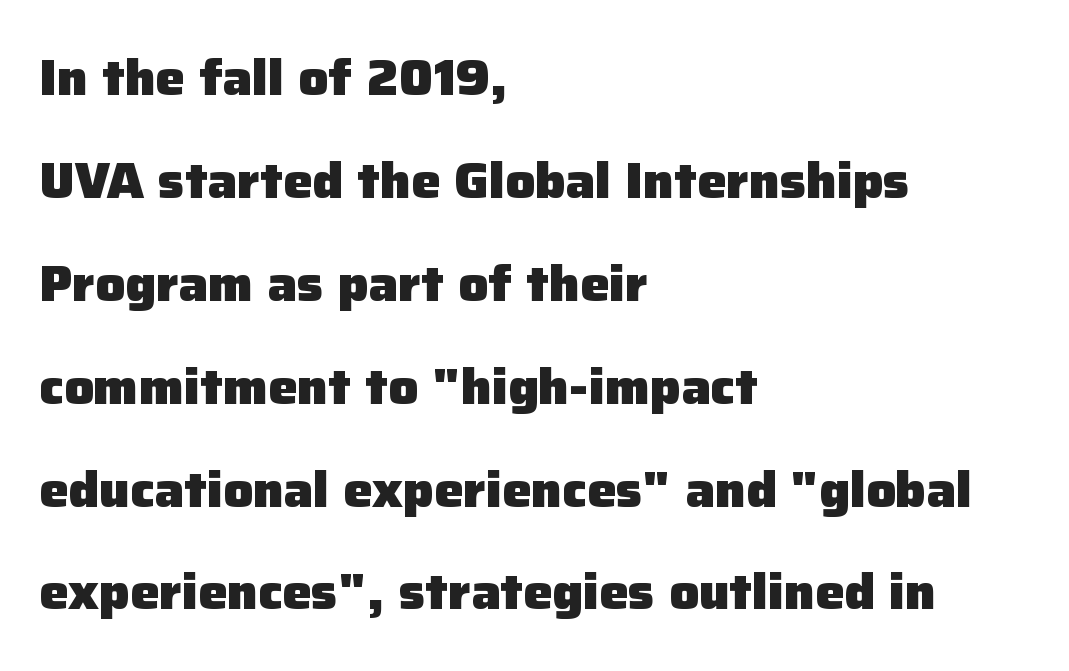
{"serif": "no", "italic": "no", "bold": "yes", "weight": "heavy", "width": "normal", "stroke_contrast": "low", "x_height": "medium", "monospaced": "no", "underline": "no", "align": "left", "line_spacing": "loose", "line_spacing_ratio": 2.1, "letter_spacing": "normal", "letter_spacing_em": 0.0, "glyph_px": 49}
